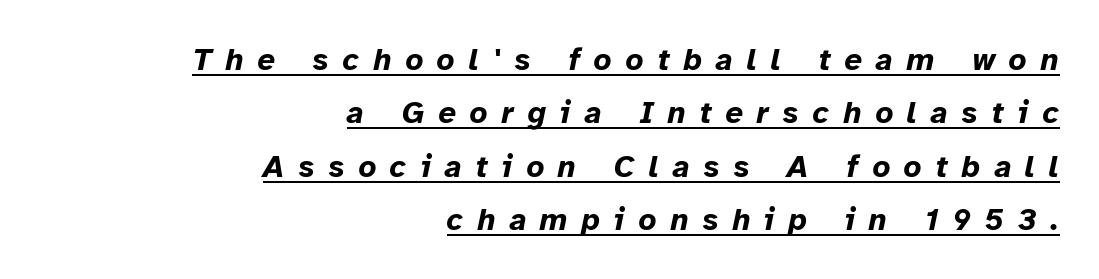
The image shows 31 px bold type, italic (leaning right); set right-aligned, line spacing 1.72x, unusually wide letter spacing (+0.45 em), underlined; low stroke contrast and a medium x-height.
